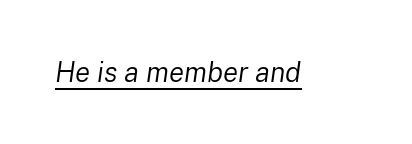
{"italic": "yes", "lean": "right", "slant_degrees": 8, "bold": "no", "weight": "regular", "width": "normal", "stroke_contrast": "low", "x_height": "medium", "monospaced": "no", "underline": "yes", "letter_spacing": "normal", "letter_spacing_em": 0.0, "glyph_px": 28}
